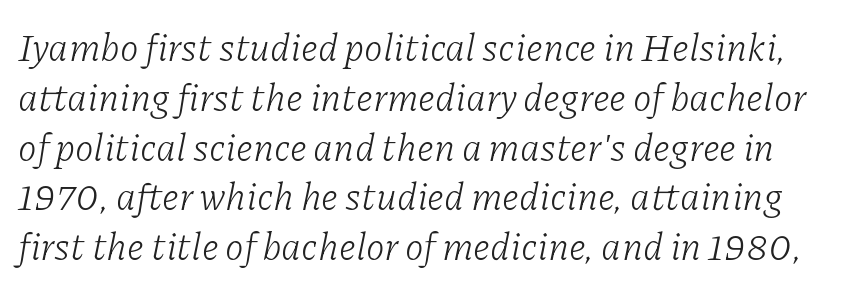
{"serif": "yes", "italic": "yes", "lean": "right", "slant_degrees": 11, "bold": "no", "weight": "light", "width": "normal", "stroke_contrast": "low", "x_height": "medium", "monospaced": "no", "underline": "no", "line_spacing": "normal", "line_spacing_ratio": 1.31, "letter_spacing": "normal", "letter_spacing_em": 0.0, "glyph_px": 38}
